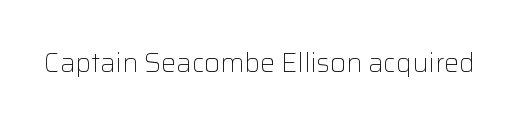
Q: Is the text bold? A: No.
Q: Is the text italic (slanted)? A: No, it is upright.
Q: Is the text underlined? A: No.
Q: Is the spacing between letters normal or unusually wide? A: Normal.
